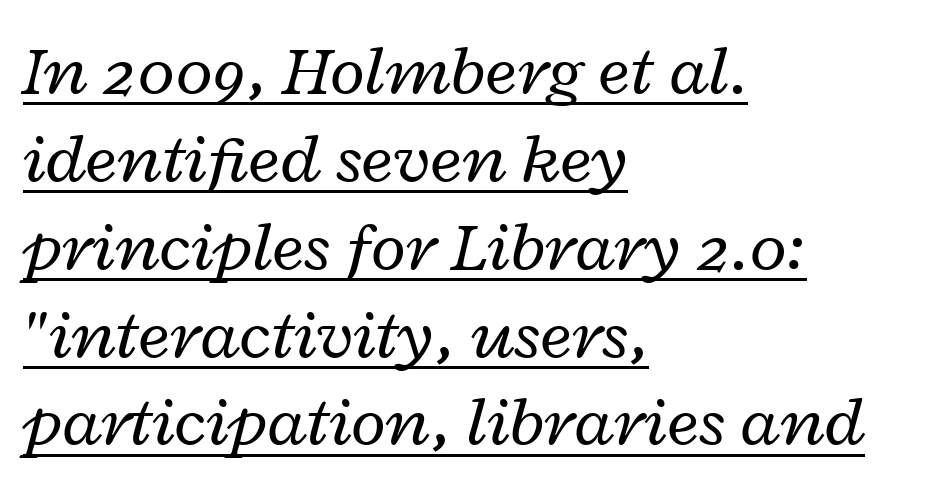
Character widths vary here, with narrow letters taking less room than wide ones. Like a heading marked for emphasis, these lines bear an underscore. This sample uses plain, unmodified letter spacing. Horizontally, the lines are justified to the leading edge only. Stroke thickness stays within the range of a standard reading face or lighter. The face used here has a pronounced slope to its letters.
